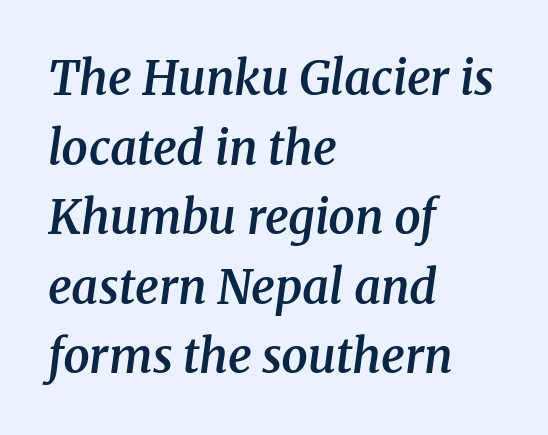
{"serif": "yes", "italic": "yes", "lean": "right", "slant_degrees": 8, "bold": "semi", "weight": "semibold", "width": "normal", "stroke_contrast": "medium", "x_height": "medium", "monospaced": "no", "underline": "no", "align": "left", "line_spacing": "normal", "line_spacing_ratio": 1.48, "letter_spacing": "normal", "letter_spacing_em": 0.0, "glyph_px": 47}
